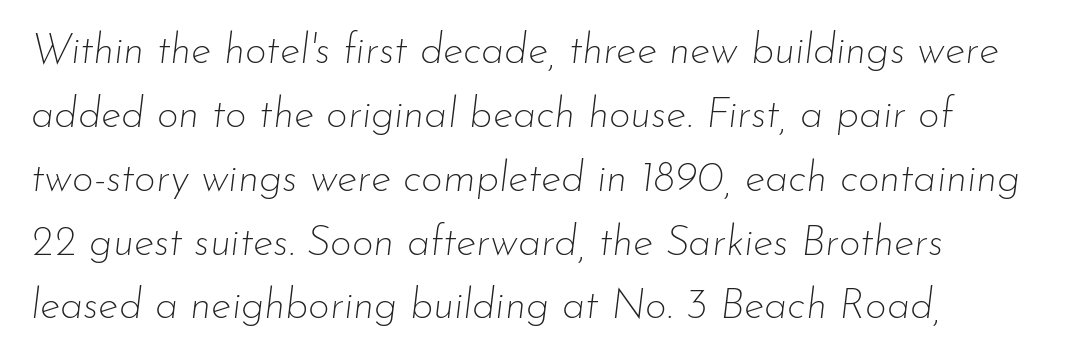
This sample has the flowing, uneven cadence of proportional lettering. Compared with typical body copy, the letter spacing here is the same. Glance below the letters and you will spot only blank space. These lines were composed using italics.
